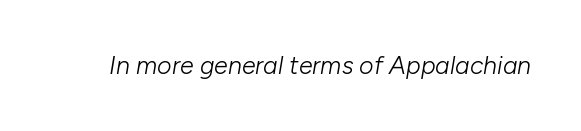
The image shows 25 px text type, italic (leaning right); set normal letter spacing, not underlined.
